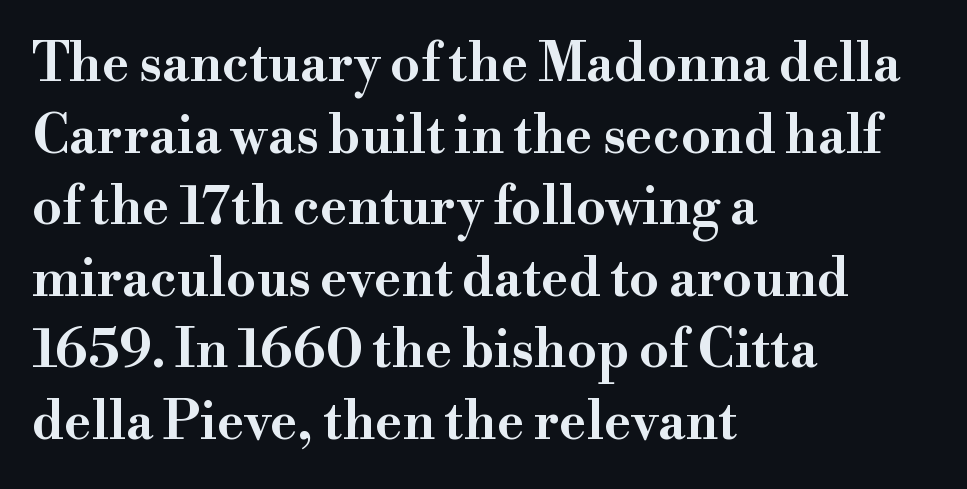
The image shows 53 px wide serif type, upright; set left-aligned, normal line spacing (1.35x), normal letter spacing, not underlined; high stroke contrast and a small x-height.
